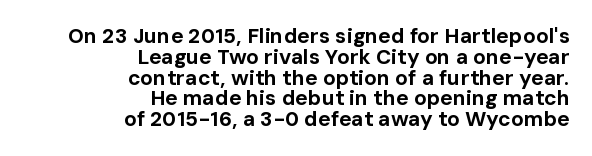
In CSS terms this would be text-align: right. Plain, unruled lines of type. The lettering holds an erect, upright posture throughout. Does the weight exceed regular? Yes, all the way to bold.
